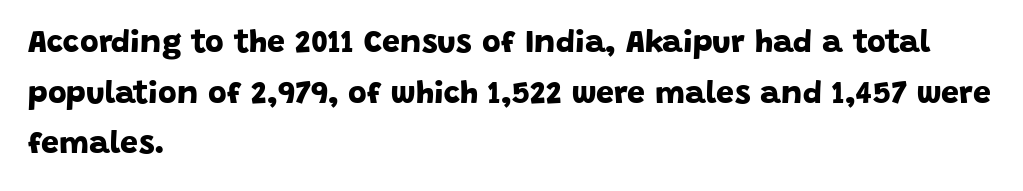
The image shows 32 px bold sans-serif type; set left-aligned, normal line spacing (1.58x), normal letter spacing, not underlined; low stroke contrast and a large x-height.
